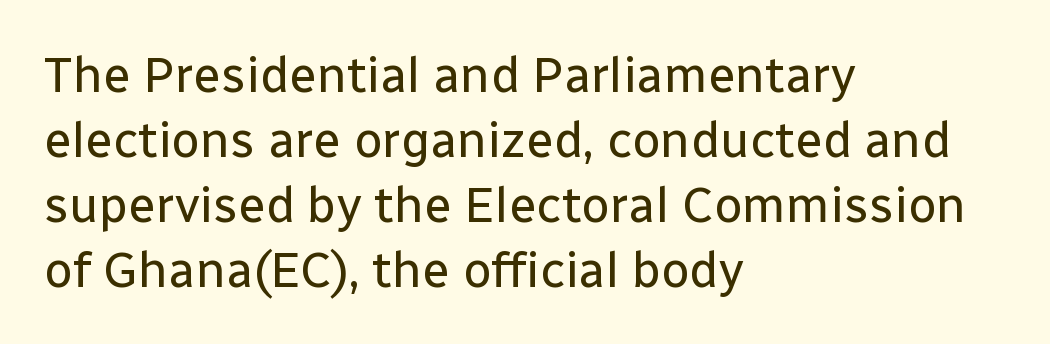
The font family rendered here belongs to the sans-serif group. Bold? No — there's no thickening of the strokes. Here the designer chose a conventional face with non-uniform glyph widths. The gap between lines stays unmarked. Normally led — the rows are evenly, conventionally spaced. Between one letter and the next there's only the usual sliver of space.
